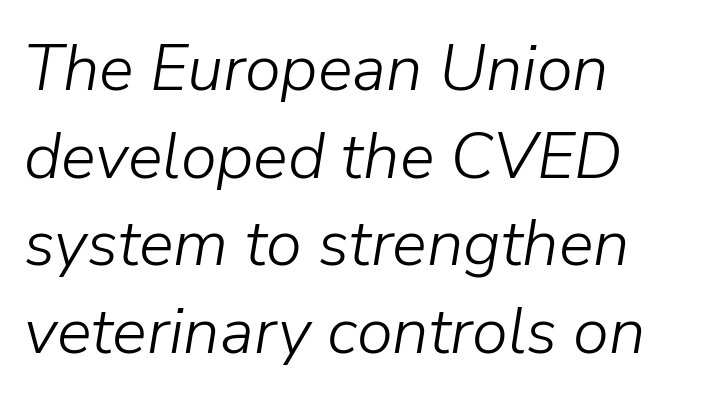
Q: Is the text bold? A: No.
Q: Is the text italic (slanted)? A: Yes, it leans right by about 9 degrees.
Q: Is the text underlined? A: No.
Q: How is the paragraph aligned? A: Left-aligned.
Q: Is the spacing between letters normal or unusually wide? A: Normal.
Q: Is the spacing between lines tight, normal or loose? A: Normal.
Q: Width (condensed, normal, or wide)? A: Normal.
Q: Stroke contrast? A: Low.
Q: x-height? A: Medium.
Q: Monospaced? A: No.
